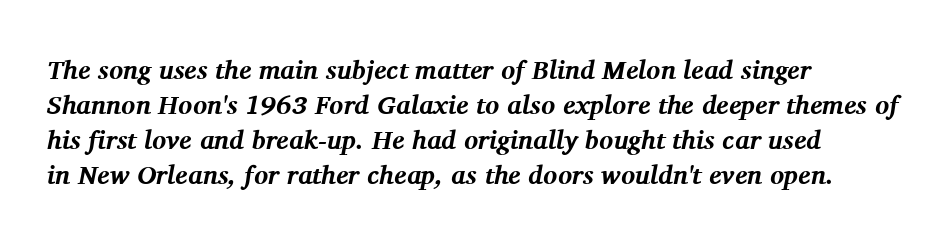
The image shows 26 px bold type, italic (leaning right); set left-aligned, normal line spacing (1.35x), normal letter spacing, not underlined.
